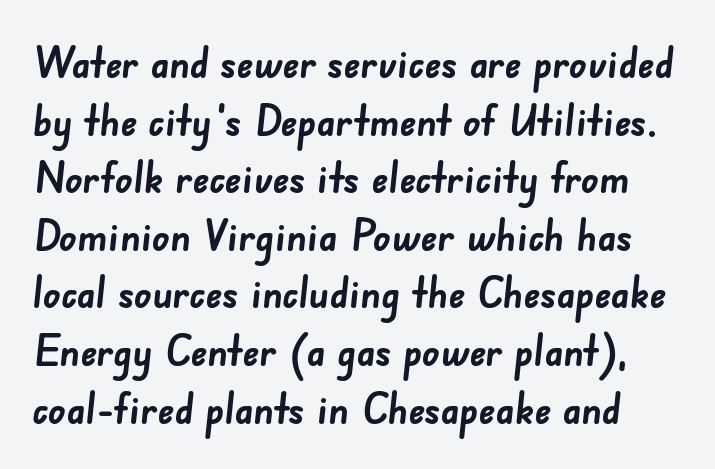
The image shows 43 px semibold sans-serif type; set normal line spacing (1.34x), normal letter spacing, not underlined; low stroke contrast and a small x-height.
